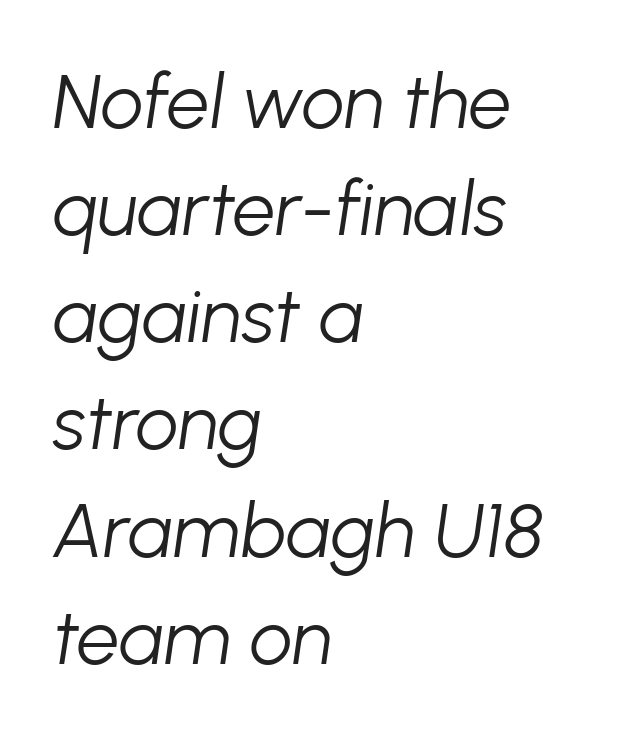
The image shows 76 px light type, italic (leaning right); set left-aligned, normal line spacing (1.41x), normal letter spacing, not underlined; low stroke contrast and a medium x-height.
